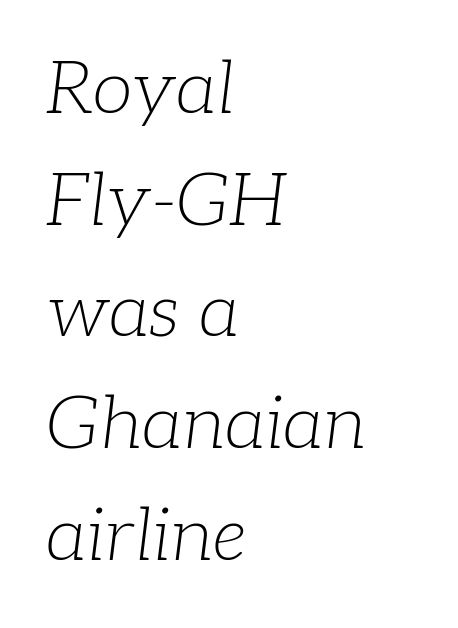
Q: Is the text bold? A: No.
Q: Is the text italic (slanted)? A: Yes, it leans right by about 7 degrees.
Q: Is the typeface a serif or a sans-serif typeface? A: Serif.
Q: Is the text underlined? A: No.
Q: How is the paragraph aligned? A: Left-aligned.
Q: Is the spacing between letters normal or unusually wide? A: Normal.
Q: Is the spacing between lines tight, normal or loose? A: Normal.
Q: Width (condensed, normal, or wide)? A: Normal.
Q: Stroke contrast? A: Low.
Q: x-height? A: Medium.
Q: Monospaced? A: No.
